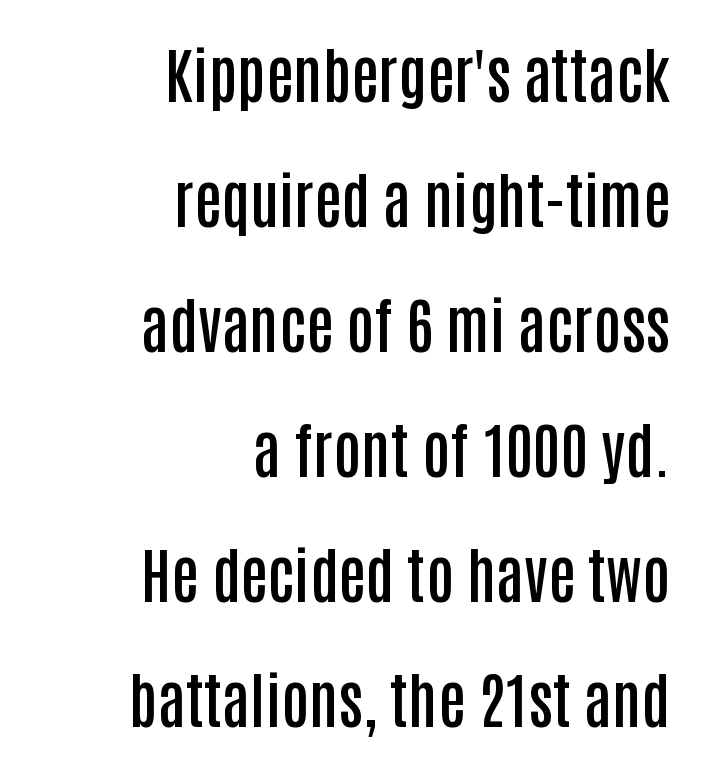
Q: Is the text bold? A: Semi-bold.
Q: Is the text italic (slanted)? A: No, it is upright.
Q: Is the typeface a serif or a sans-serif typeface? A: Sans-serif.
Q: Is the text underlined? A: No.
Q: How is the paragraph aligned? A: Right-aligned.
Q: Is the spacing between letters normal or unusually wide? A: Normal.
Q: Is the spacing between lines tight, normal or loose? A: Loose.
Q: Width (condensed, normal, or wide)? A: Condensed.
Q: Stroke contrast? A: Low.
Q: x-height? A: Large.
Q: Monospaced? A: No.
